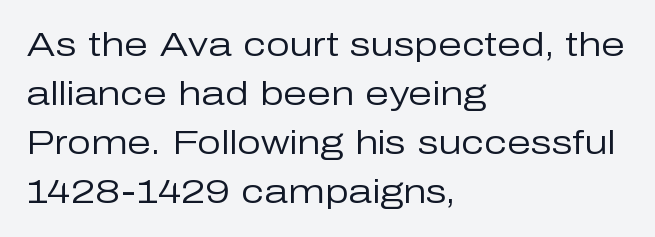
{"serif": "no", "italic": "no", "bold": "no", "weight": "regular", "width": "normal", "stroke_contrast": "low", "x_height": "medium", "monospaced": "no", "underline": "no", "align": "left", "line_spacing": "normal", "line_spacing_ratio": 1.44, "letter_spacing": "normal", "letter_spacing_em": 0.0, "glyph_px": 34}
